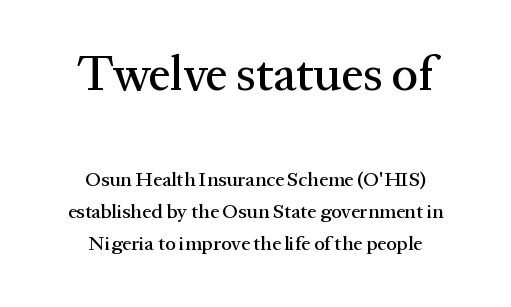
Regarding leading, the lines here are spaced in the standard way. Note the varied advance widths — an 'i' is clearly narrower than an 'm'. Is the letter spacing exaggerated? No — it looks like the ordinary default. The first block has been scaled up relative to the second. The paragraph shown floats in the horizontal middle. Each letter's strokes conclude with small projecting serifs.
